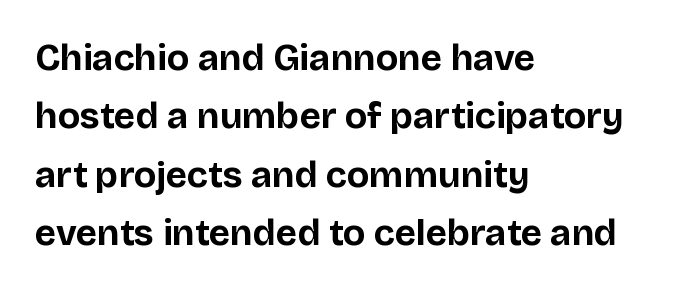
Q: Is the text bold? A: Yes.
Q: Is the text italic (slanted)? A: No, it is upright.
Q: Is the typeface a serif or a sans-serif typeface? A: Sans-serif.
Q: Is the text underlined? A: No.
Q: How is the paragraph aligned? A: Left-aligned.
Q: Is the spacing between letters normal or unusually wide? A: Normal.
Q: Is the spacing between lines tight, normal or loose? A: Normal.
Q: Width (condensed, normal, or wide)? A: Normal.
Q: Stroke contrast? A: Low.
Q: x-height? A: Large.
Q: Monospaced? A: No.
